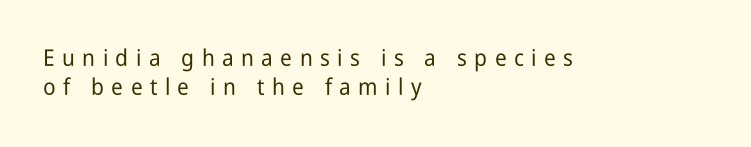
{"italic": "no", "underline": "no", "align": "left", "line_spacing": "normal", "line_spacing_ratio": 1.25, "letter_spacing": "wide", "letter_spacing_em": 0.32, "glyph_px": 23}
